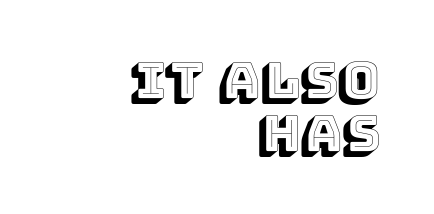
{"italic": "no", "width": "normal", "x_height": "large", "monospaced": "no", "underline": "no", "align": "right", "line_spacing": "tight", "line_spacing_ratio": 1.07, "letter_spacing": "normal", "letter_spacing_em": 0.0, "glyph_px": 50}
